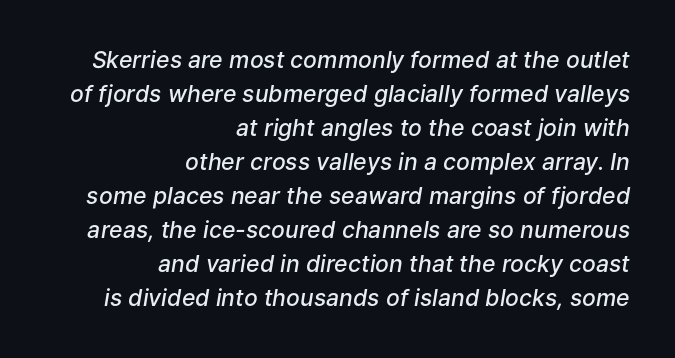
Q: Is the text bold? A: Semi-bold.
Q: Is the text italic (slanted)? A: Yes, it leans right by about 9 degrees.
Q: Is the text underlined? A: No.
Q: How is the paragraph aligned? A: Right-aligned.
Q: Is the spacing between letters normal or unusually wide? A: Normal.
Q: Is the spacing between lines tight, normal or loose? A: Normal.
